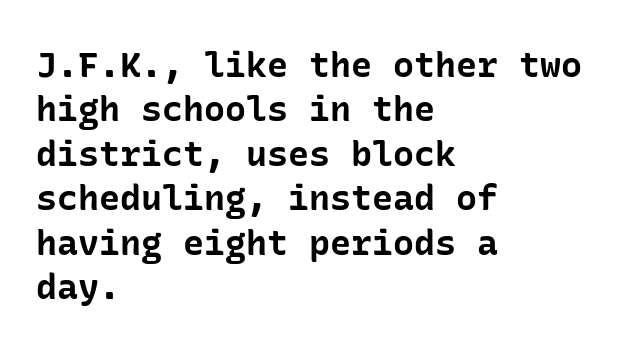
The image shows 35 px bold sans-serif type, upright; set left-aligned, normal line spacing (1.27x), normal letter spacing, not underlined; low stroke contrast and a medium x-height.
